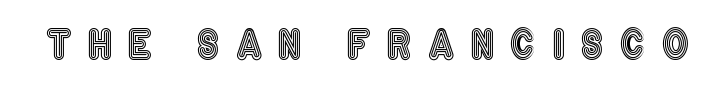
Q: Is the text italic (slanted)? A: No, it is upright.
Q: Is the text underlined? A: No.
Q: Is the spacing between letters normal or unusually wide? A: Unusually wide.
Q: Width (condensed, normal, or wide)? A: Condensed.
Q: x-height? A: Large.
Q: Monospaced? A: No.
